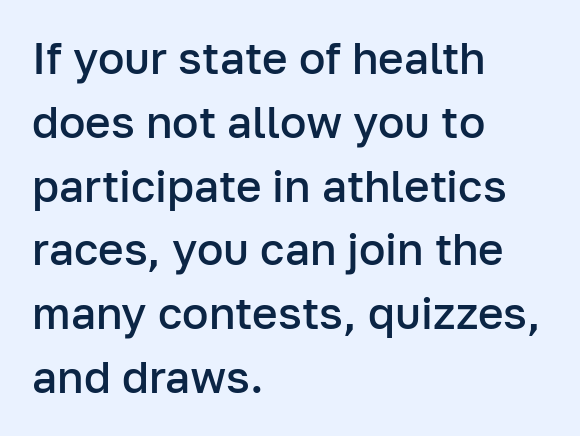
Q: Is the text bold? A: Semi-bold.
Q: Is the text italic (slanted)? A: No, it is upright.
Q: Is the typeface a serif or a sans-serif typeface? A: Sans-serif.
Q: Is the text underlined? A: No.
Q: How is the paragraph aligned? A: Left-aligned.
Q: Is the spacing between letters normal or unusually wide? A: Normal.
Q: Is the spacing between lines tight, normal or loose? A: Normal.
Q: Width (condensed, normal, or wide)? A: Normal.
Q: Stroke contrast? A: Low.
Q: x-height? A: Medium.
Q: Monospaced? A: No.
